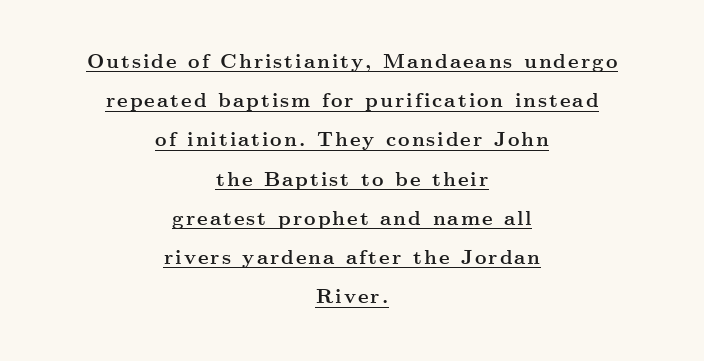
Caption: multi-line text, centered on the measure. The words here are underlined. These lines carry a lot of weight — the face is fully bold. Line spacing here is loose. The typography opts for an upright posture over an oblique one.
